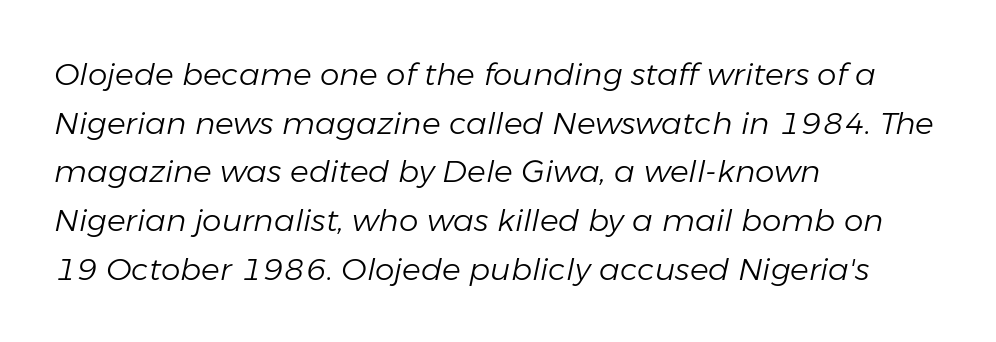
{"italic": "yes", "lean": "right", "slant_degrees": 11, "bold": "no", "weight": "light", "width": "normal", "stroke_contrast": "low", "x_height": "medium", "monospaced": "no", "underline": "no", "align": "left", "line_spacing": "normal", "line_spacing_ratio": 1.57, "letter_spacing": "normal", "letter_spacing_em": 0.0, "glyph_px": 31}
